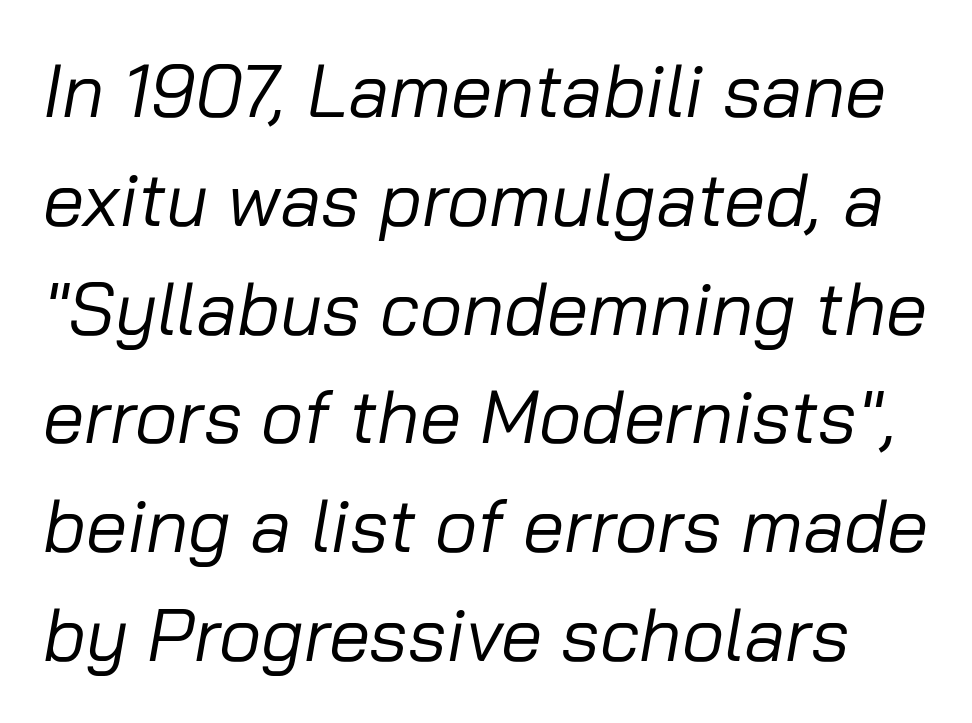
Here the designer chose a conventional face with non-uniform glyph widths. A clean baseline with only descenders dipping below it. The typeface has the unassuming heft of standard copy or less. The lines sit at an ordinary, default distance from one another. Compared with ordinary roman type, these characters are visibly tilted.
